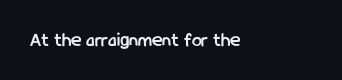
The image shows 20 px bold type, upright; set left-aligned, normal letter spacing, not underlined.
